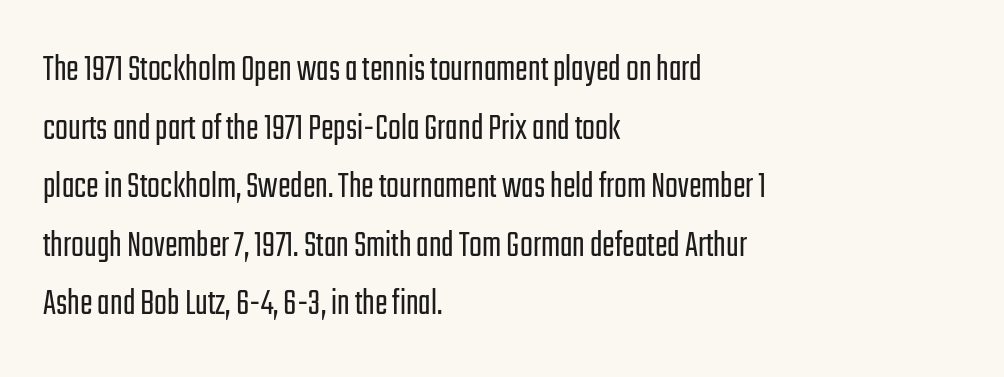
Q: Is the text bold? A: No.
Q: Is the text italic (slanted)? A: No, it is upright.
Q: Is the typeface a serif or a sans-serif typeface? A: Sans-serif.
Q: Is the text underlined? A: No.
Q: How is the paragraph aligned? A: Left-aligned.
Q: Is the spacing between letters normal or unusually wide? A: Normal.
Q: Is the spacing between lines tight, normal or loose? A: Normal.
Q: Width (condensed, normal, or wide)? A: Condensed.
Q: Stroke contrast? A: Low.
Q: x-height? A: Medium.
Q: Monospaced? A: No.
